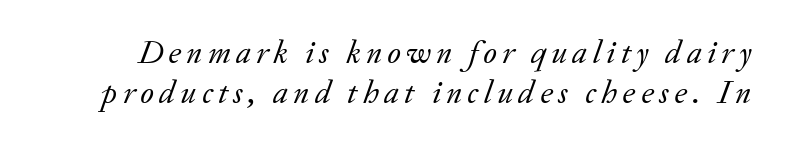
Letters rest on an invisible, unmarked baseline. Here the designer chose a conventional face with non-uniform glyph widths. Heaviness? Minimal to ordinary, like unemphasized prose. If you drew a line through each stem, it would be angled. Note: serifs present on the glyphs.
